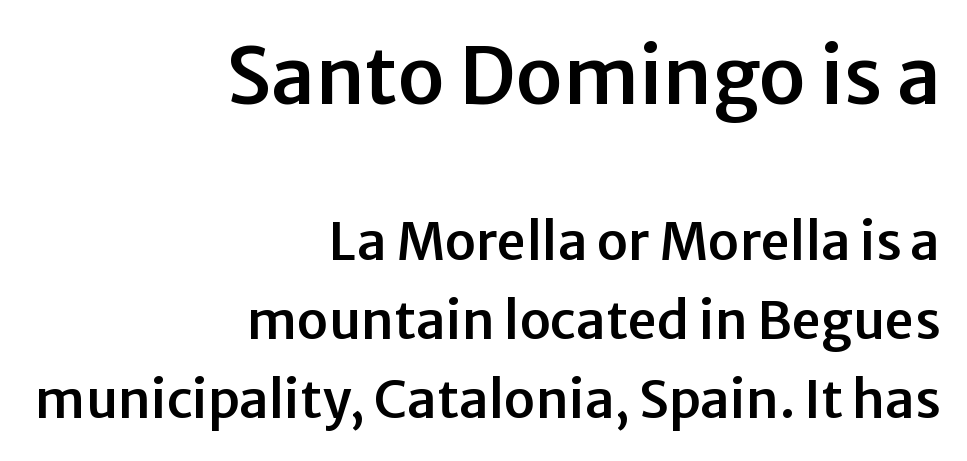
Q: Is the text italic (slanted)? A: No, it is upright.
Q: Is the typeface a serif or a sans-serif typeface? A: Sans-serif.
Q: Is the text underlined? A: No.
Q: How is the paragraph aligned? A: Right-aligned.
Q: Is the spacing between letters normal or unusually wide? A: Normal.
Q: Is the spacing between lines tight, normal or loose? A: Normal.
Q: Which block of text is set in a larger size, the first (top) or the second (bottom)? A: The first (top) one.
Q: Width (condensed, normal, or wide)? A: Normal.
Q: Stroke contrast? A: Low.
Q: x-height? A: Medium.
Q: Monospaced? A: No.
